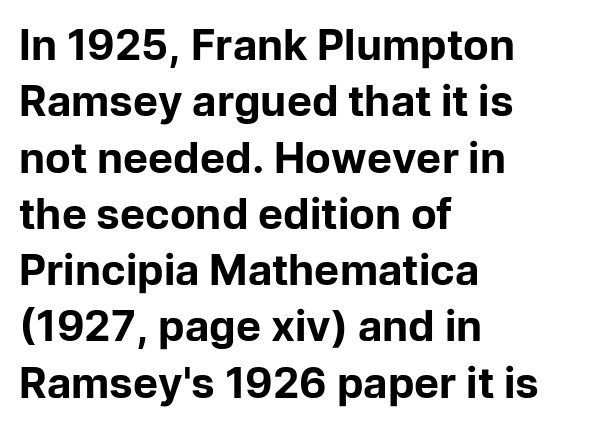
The designer left line spacing at the default. Emphasis by weight is at full strength: bold. The gap between lines stays unmarked. The characters display no serif detailing; their extremities are plain.
